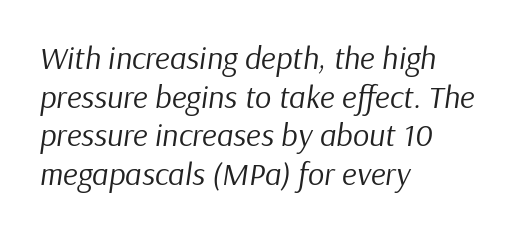
Has an underline been added? It has not. The lines are quadded left. It's the slanting kind of type. The cut favours lightness, reaching ordinary text weight at its darkest. Do the characters align in a grid? No, the font is proportional.
